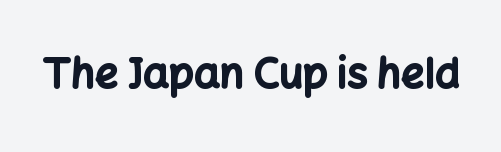
{"serif": "no", "italic": "no", "bold": "yes", "weight": "bold", "width": "normal", "stroke_contrast": "low", "x_height": "medium", "monospaced": "no", "underline": "no", "letter_spacing": "normal", "letter_spacing_em": 0.0, "glyph_px": 41}
